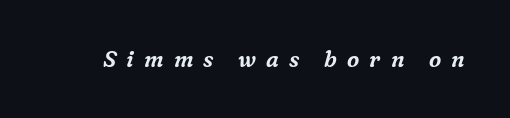
The image shows 22 px text type, italic (leaning right); set unusually wide letter spacing (+0.46 em), not underlined.
